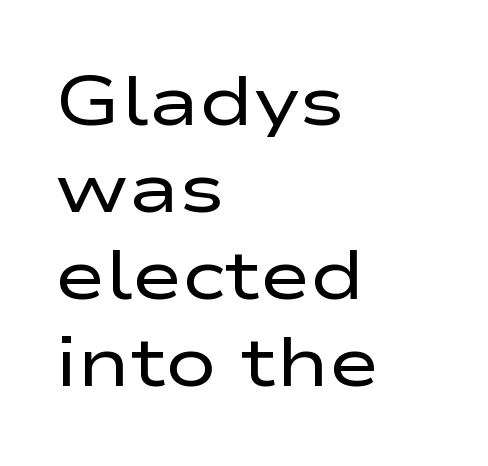
The passage shown is typed in a proportional face where columns would drift. Successive baselines arrive at the customary interval. Nothing heavy about these letters — not bold at all. Is the letter spacing exaggerated? No — it looks like the ordinary default. Does the type have serifs? No, each stem ends abruptly. Caption: multi-line text, flush left, ragged right.
